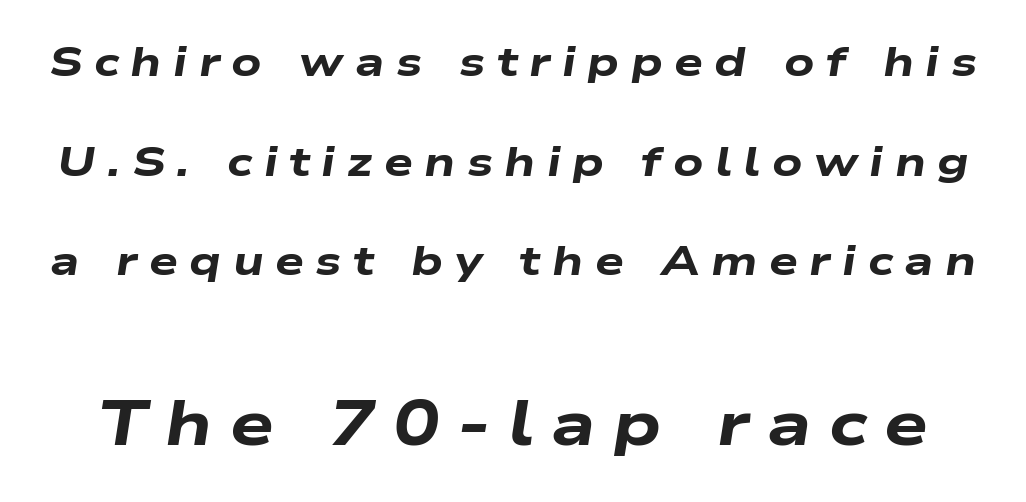
{"italic": "yes", "lean": "right", "slant_degrees": 9, "bold": "yes", "weight": "heavy", "width": "wide", "stroke_contrast": "low", "x_height": "medium", "monospaced": "no", "underline": "no", "line_spacing": "loose", "line_spacing_ratio": 2.43, "letter_spacing": "wide", "letter_spacing_em": 0.28, "larger_block": "second", "size_ratio": 1.51, "glyph_px": 62}
